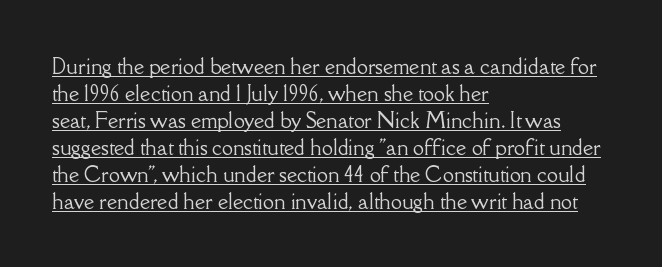
Q: Is the text italic (slanted)? A: No, it is upright.
Q: Is the text underlined? A: Yes.
Q: How is the paragraph aligned? A: Left-aligned.
Q: Is the spacing between letters normal or unusually wide? A: Normal.
Q: Is the spacing between lines tight, normal or loose? A: Normal.
